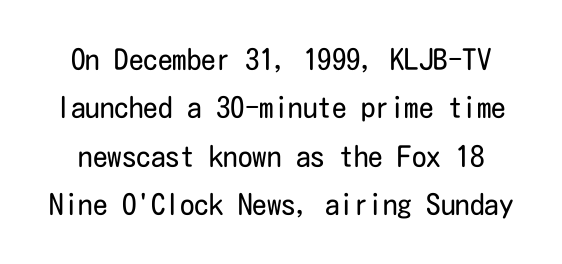
Q: Is the text bold? A: No.
Q: Is the text italic (slanted)? A: No, it is upright.
Q: Is the typeface a serif or a sans-serif typeface? A: Sans-serif.
Q: Is the text underlined? A: No.
Q: Is the spacing between letters normal or unusually wide? A: Normal.
Q: Is the spacing between lines tight, normal or loose? A: Normal.
Q: Width (condensed, normal, or wide)? A: Condensed.
Q: Stroke contrast? A: Low.
Q: x-height? A: Medium.
